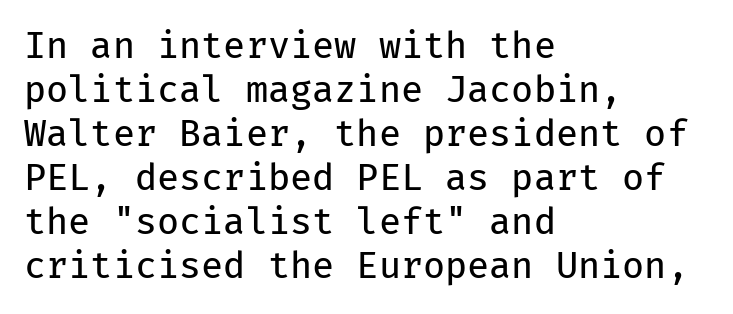
Check under the words: just untouched page. When letters stand straight like this, we call the style roman or upright. The ragged edge is on the right, which tells us the setting is flush left. The cut favours lightness, reaching ordinary text weight at its darkest. Stroke terminals: plain, sans-serif.
